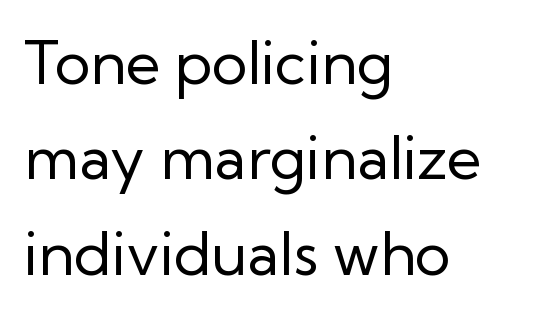
{"serif": "no", "italic": "no", "bold": "no", "weight": "regular", "width": "normal", "stroke_contrast": "low", "x_height": "medium", "monospaced": "no", "underline": "no", "align": "left", "line_spacing": "normal", "line_spacing_ratio": 1.59, "letter_spacing": "normal", "letter_spacing_em": 0.0, "glyph_px": 60}
